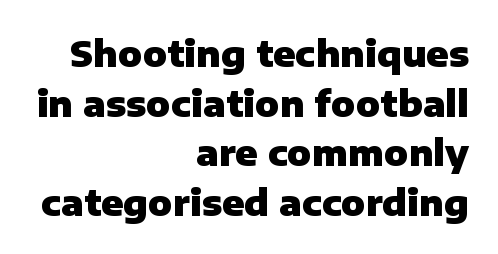
Q: Is the text bold? A: Yes.
Q: Is the text italic (slanted)? A: No, it is upright.
Q: Is the typeface a serif or a sans-serif typeface? A: Sans-serif.
Q: Is the text underlined? A: No.
Q: How is the paragraph aligned? A: Right-aligned.
Q: Is the spacing between letters normal or unusually wide? A: Normal.
Q: Is the spacing between lines tight, normal or loose? A: Normal.
Q: Width (condensed, normal, or wide)? A: Normal.
Q: Stroke contrast? A: Low.
Q: x-height? A: Medium.
Q: Monospaced? A: No.
